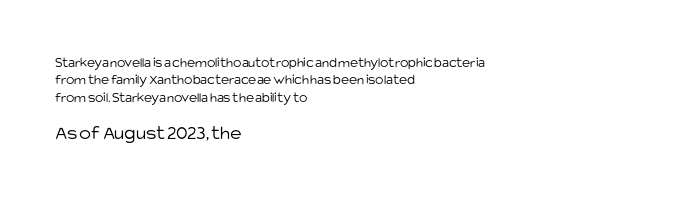
This sample uses plain, unmodified letter spacing. Horizontal alignment here is leftward, the default for most running prose. Ordinary non-slanted type is in use. The letters in the lower block stand taller than those in the block above. No extra ink here — the face is not bold. The string is rendered with underlining switched off.
